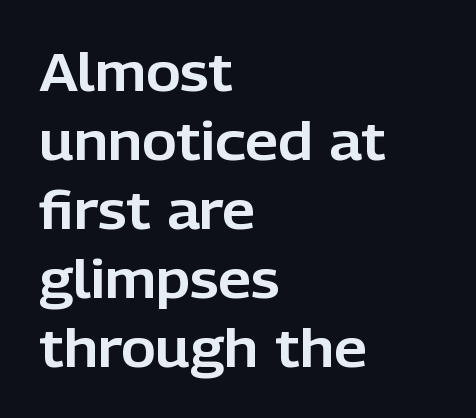
Does the lettering tilt? It doesn't — this is upright. The passage is arranged the way most books set body copy — flush left. Between one letter and the next there's only the usual sliver of space. Does the type have serifs? No, each stem ends abruptly.
